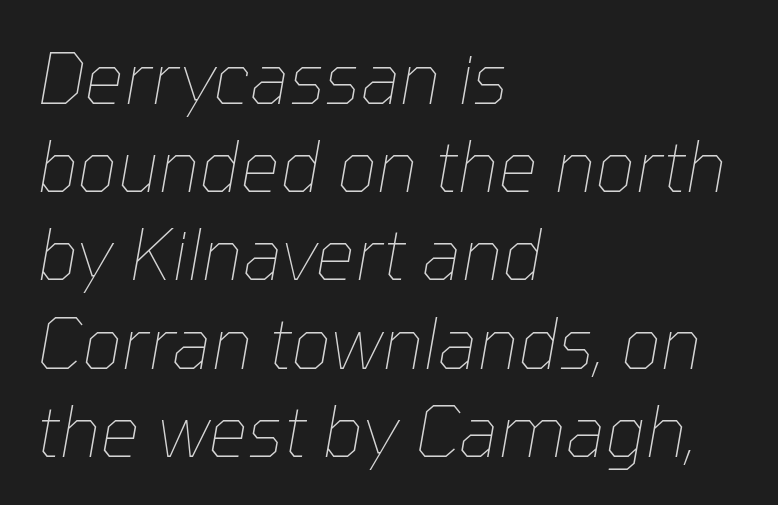
The image shows 70 px thin type, italic (leaning right); set left-aligned, normal line spacing (1.26x), normal letter spacing, not underlined; low stroke contrast and a medium x-height.
